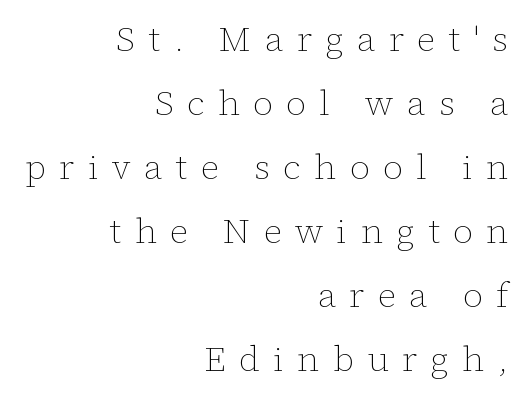
Q: Is the text bold? A: No.
Q: Is the text italic (slanted)? A: No, it is upright.
Q: Is the text underlined? A: No.
Q: How is the paragraph aligned? A: Right-aligned.
Q: Is the spacing between letters normal or unusually wide? A: Unusually wide.
Q: Width (condensed, normal, or wide)? A: Normal.
Q: Stroke contrast? A: Low.
Q: x-height? A: Medium.
Q: Monospaced? A: No.
